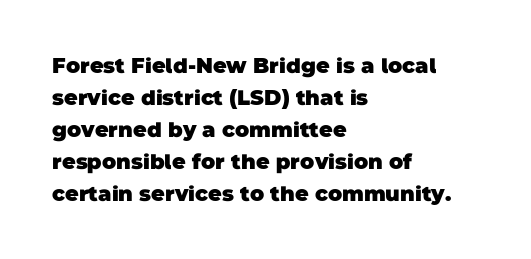
The image shows 21 px bold type; set left-aligned, normal line spacing (1.52x), normal letter spacing, not underlined.
